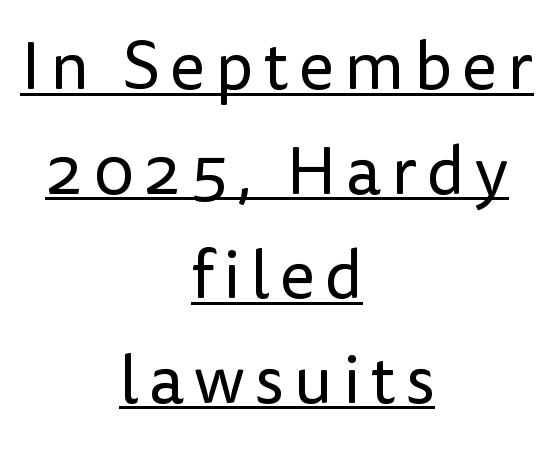
No feet cap the strokes, marking this as sans-serif type. This is the regular roman posture of the typeface. The face used here is proportionally spaced, like ordinary book or web type. A typographer would call this underscored text.
